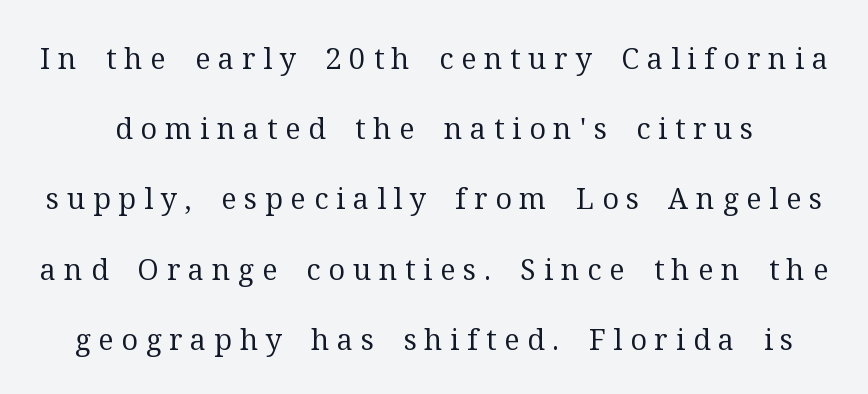
This rendering employs a face with finishing strokes, i.e., a serif. Bold? No — there's no thickening of the strokes. Posture: upright roman. Only glyphs here, with clear space below each row.
